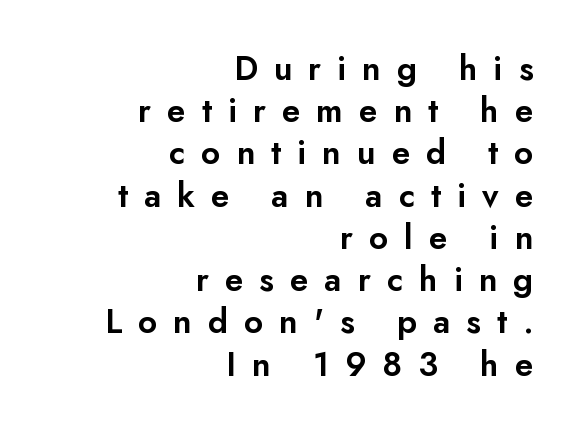
The image shows 33 px sans-serif type, upright; set right-aligned, normal line spacing (1.28x), unusually wide letter spacing (+0.49 em), not underlined; low stroke contrast and a small x-height.
